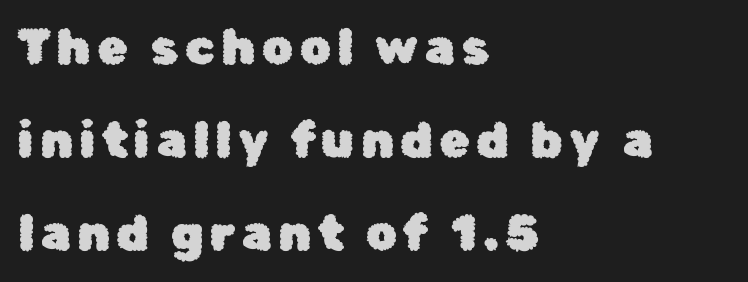
{"serif": "no", "italic": "no", "width": "normal", "stroke_contrast": "low", "x_height": "medium", "monospaced": "no", "underline": "no", "align": "left", "line_spacing": "loose", "line_spacing_ratio": 1.9, "glyph_px": 49}
